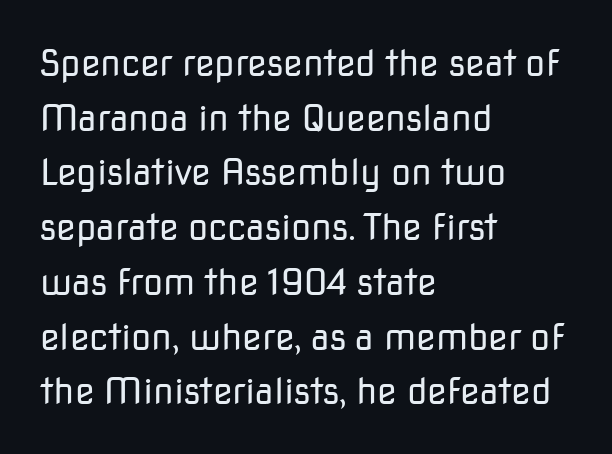
The image shows 36 px regular-weight sans-serif type, upright; set left-aligned, normal line spacing (1.52x), normal letter spacing, not underlined; low stroke contrast and a medium x-height.
